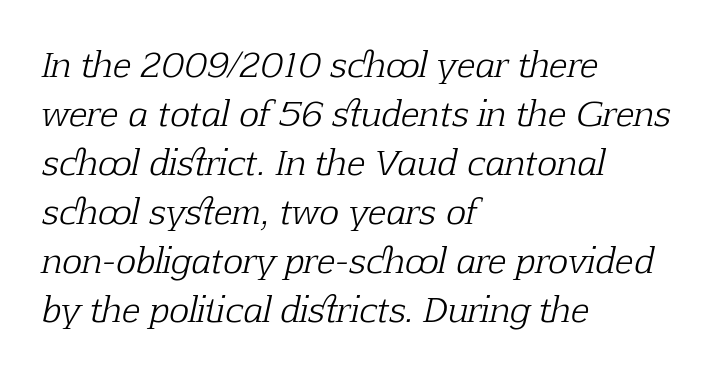
The image shows 34 px light serif type, italic (leaning right); set left-aligned, normal line spacing (1.44x), normal letter spacing, not underlined; low stroke contrast and a medium x-height.
